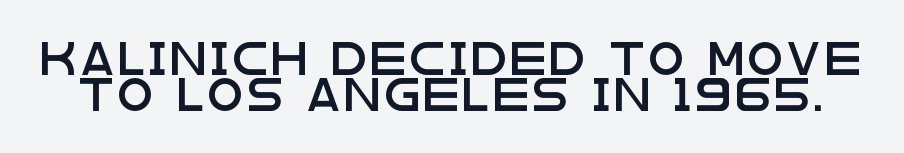
The image shows 32 px wide sans-serif type, upright; set tight line spacing (1.12x), not underlined; low stroke contrast and a large x-height.
